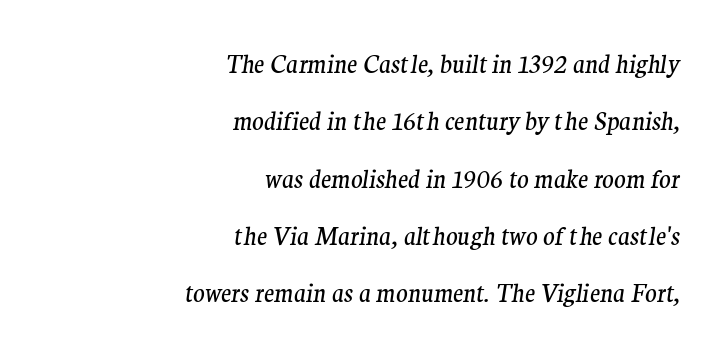
The image shows 24 px text type, italic (leaning right); set right-aligned, loose line spacing (2.39x), normal letter spacing, not underlined.
